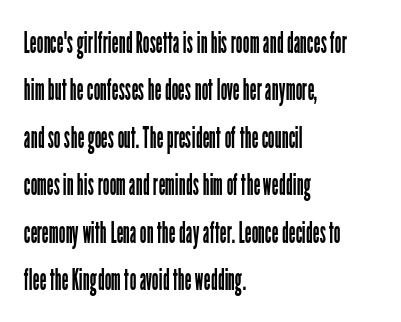
{"serif": "no", "italic": "no", "bold": "no", "weight": "regular", "width": "condensed", "stroke_contrast": "low", "x_height": "medium", "monospaced": "no", "underline": "no", "align": "left", "line_spacing": "normal", "line_spacing_ratio": 1.58, "letter_spacing": "normal", "letter_spacing_em": 0.0, "glyph_px": 30}
